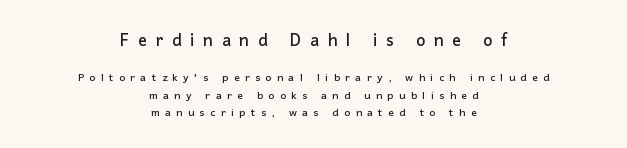
{"italic": "no", "underline": "no", "align": "center", "line_spacing_ratio": 1.22, "letter_spacing": "wide", "letter_spacing_em": 0.39, "larger_block": "first", "size_ratio": 1.57, "glyph_px": 22}
